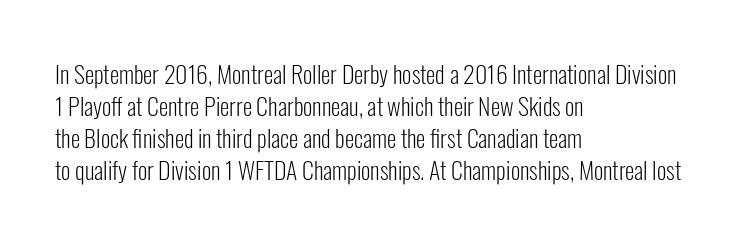
Q: Is the text bold? A: No.
Q: Is the text italic (slanted)? A: No, it is upright.
Q: Is the text underlined? A: No.
Q: How is the paragraph aligned? A: Left-aligned.
Q: Is the spacing between letters normal or unusually wide? A: Normal.
Q: Is the spacing between lines tight, normal or loose? A: Normal.
